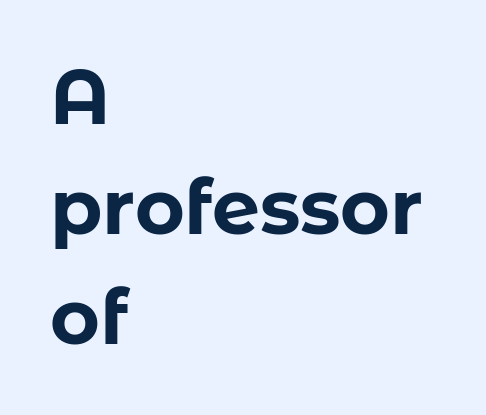
{"serif": "no", "italic": "no", "bold": "yes", "weight": "bold", "width": "normal", "stroke_contrast": "low", "x_height": "medium", "monospaced": "no", "underline": "no", "align": "left", "line_spacing": "normal", "line_spacing_ratio": 1.45, "letter_spacing": "normal", "letter_spacing_em": 0.0, "glyph_px": 76}
